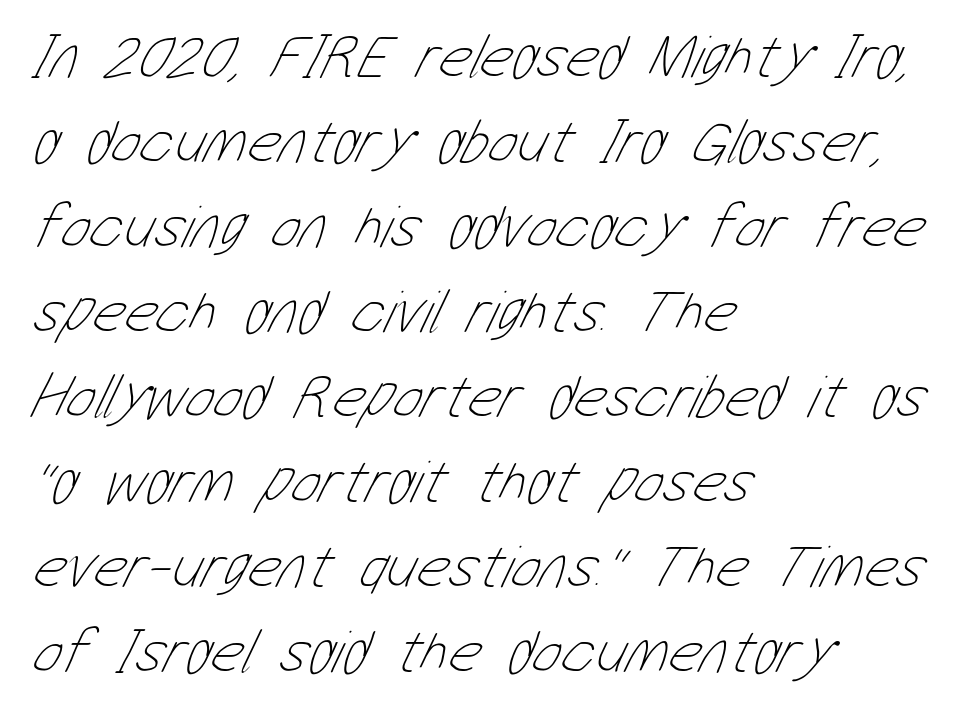
{"bold": "no", "weight": "thin", "width": "condensed", "stroke_contrast": "low", "x_height": "medium", "monospaced": "no", "underline": "no", "align": "left", "line_spacing": "normal", "line_spacing_ratio": 1.37, "letter_spacing": "normal", "letter_spacing_em": 0.0, "glyph_px": 62}
